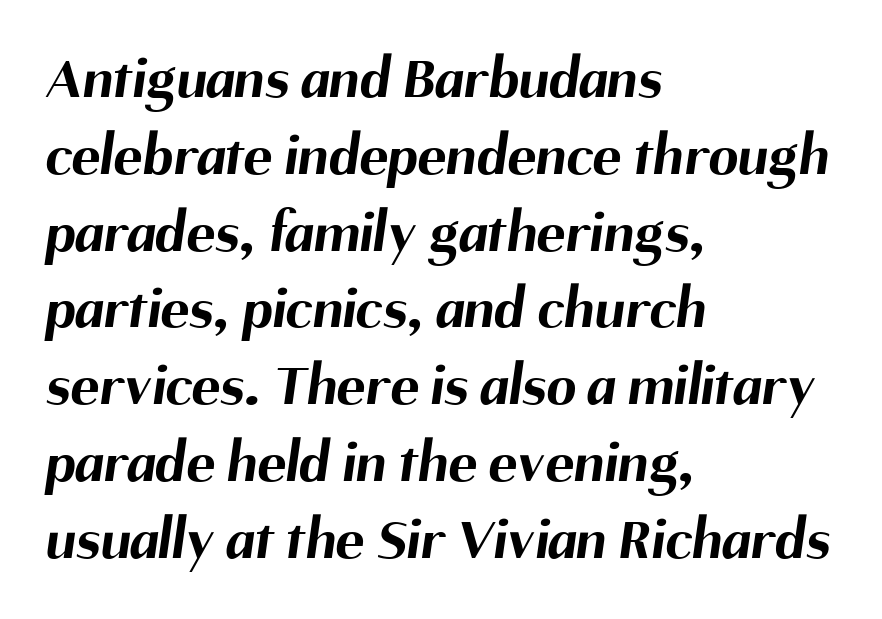
Q: Is the text bold? A: Yes.
Q: Is the typeface a serif or a sans-serif typeface? A: Sans-serif.
Q: Is the text underlined? A: No.
Q: How is the paragraph aligned? A: Left-aligned.
Q: Is the spacing between letters normal or unusually wide? A: Normal.
Q: Is the spacing between lines tight, normal or loose? A: Normal.
Q: Width (condensed, normal, or wide)? A: Normal.
Q: Stroke contrast? A: Medium.
Q: x-height? A: Medium.
Q: Monospaced? A: No.
